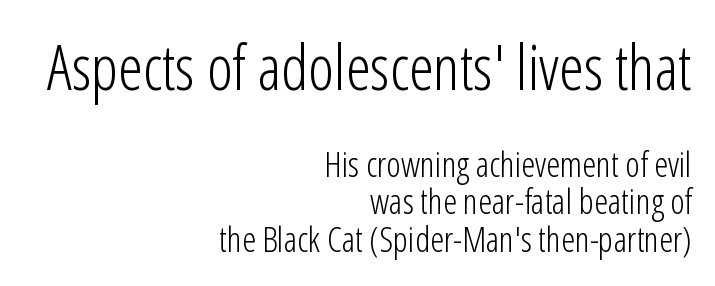
The image shows 62 px light, condensed sans-serif type, upright; set right-aligned, tight line spacing (1.07x), normal letter spacing, not underlined; the first (top) block is 1.77x larger; low stroke contrast and a medium x-height.
